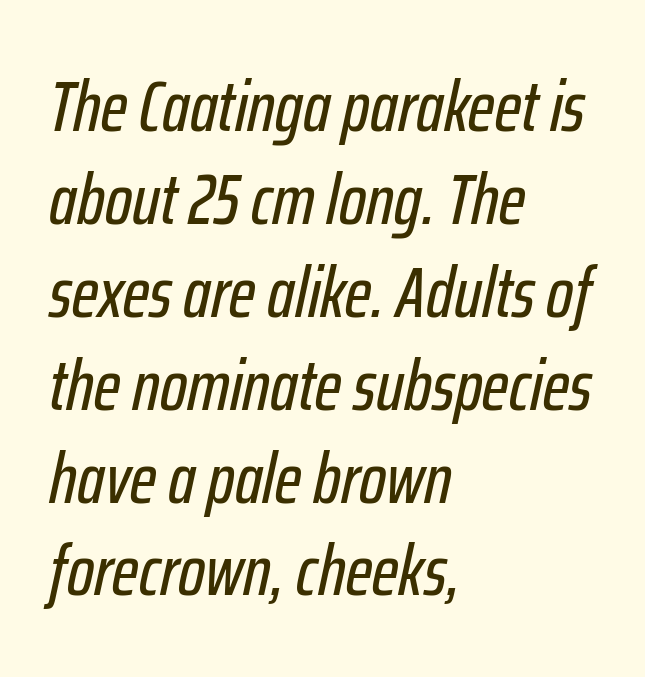
{"italic": "yes", "lean": "right", "slant_degrees": 12, "width": "condensed", "stroke_contrast": "low", "x_height": "medium", "monospaced": "no", "underline": "no", "align": "left", "line_spacing": "normal", "line_spacing_ratio": 1.29, "letter_spacing": "normal", "letter_spacing_em": 0.0, "glyph_px": 72}
